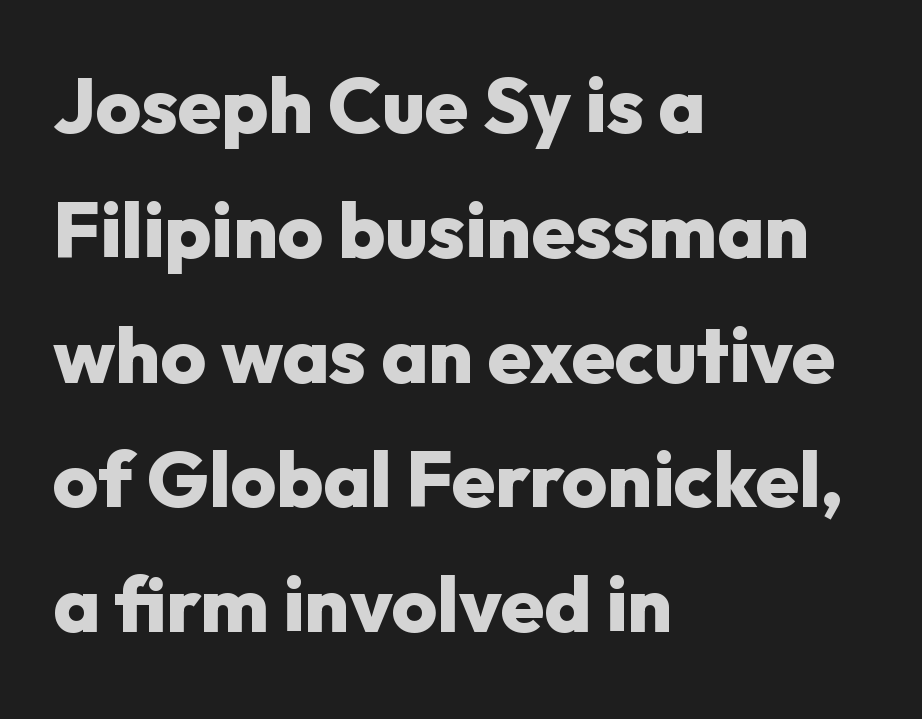
The image shows 78 px heavy sans-serif type, upright; set left-aligned, normal line spacing (1.6x), normal letter spacing, not underlined; low stroke contrast and a medium x-height.
